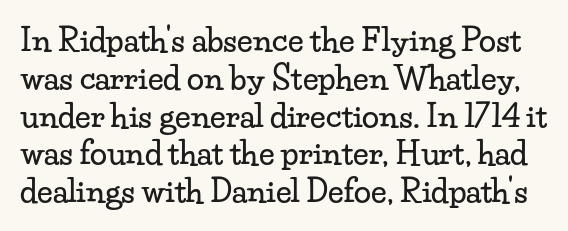
The image shows 31 px wide serif type, upright; set line spacing 1.22x, normal letter spacing, not underlined; low stroke contrast and a small x-height.
